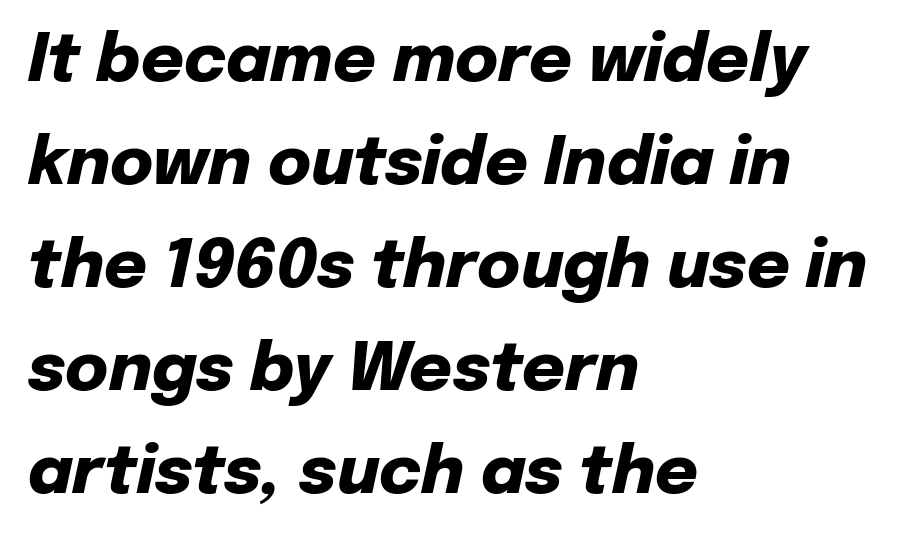
The image shows 66 px heavy type, italic (leaning right); set left-aligned, normal line spacing (1.56x), normal letter spacing, not underlined; low stroke contrast and a medium x-height.
